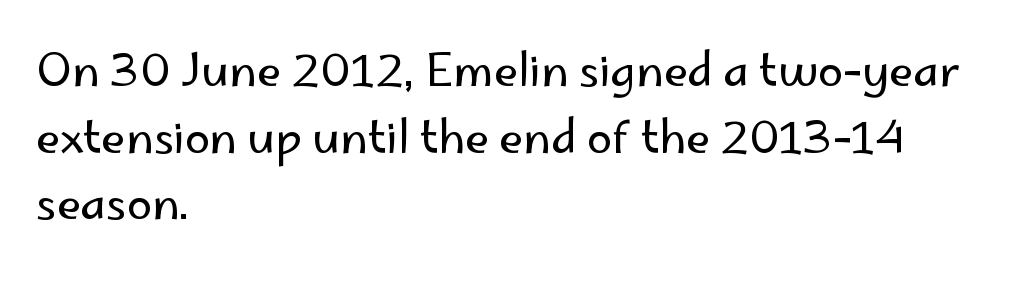
The image shows 45 px regular-weight sans-serif type, upright; set left-aligned, normal line spacing (1.48x), normal letter spacing, not underlined; low stroke contrast and a small x-height.
